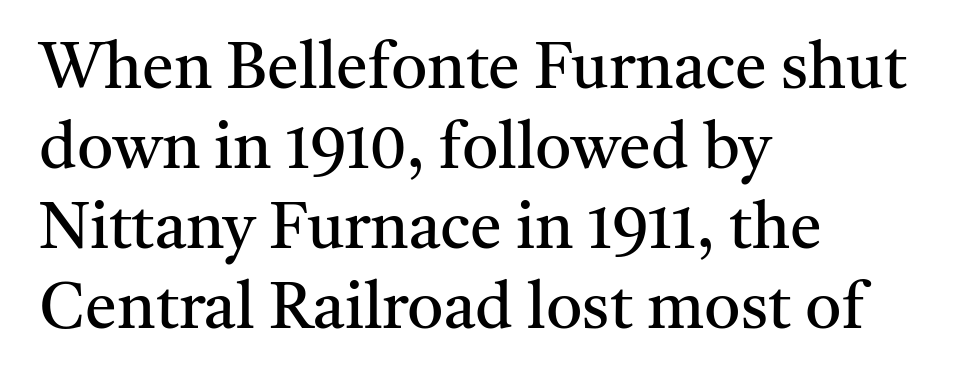
The specimen omits any rule beneath the text block's lines. The characters display serif detailing at their extremities. When letters stand straight like this, we call the style roman or upright. The rag falls on the right side of this text block. Spacing verdict: proportional, widths tailored to each character. Is the letter spacing exaggerated? No — it looks like the ordinary default.
